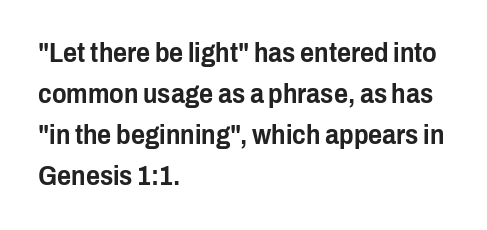
Underlining? Definitely not there. The passage shown stacks its lines at a standard gap. Tall strokes in this sample are plumb rather than angled. Is the block centered? No — it sits flush against the left margin.
